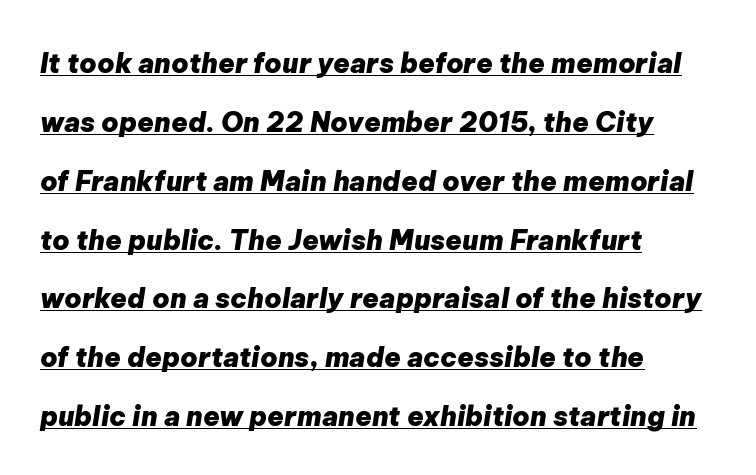
Q: Is the text bold? A: Yes.
Q: Is the text italic (slanted)? A: Yes, it leans right by about 9 degrees.
Q: Is the text underlined? A: Yes.
Q: How is the paragraph aligned? A: Left-aligned.
Q: Is the spacing between letters normal or unusually wide? A: Normal.
Q: Is the spacing between lines tight, normal or loose? A: Loose.
